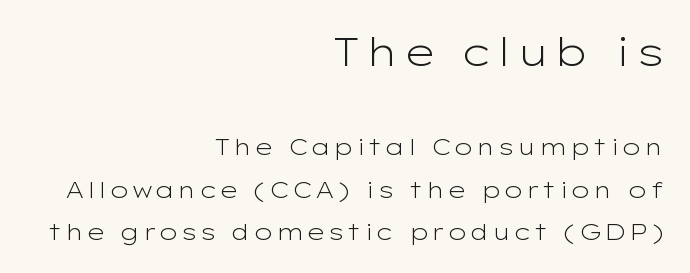
Between these two stacked blocks, the higher one wins on size. The letters carry no serifs — their stems end cleanly without finishing strokes. Where is the straight margin? On the right. No extra ink here — the face is not bold. These lines were composed using upright roman letters.
